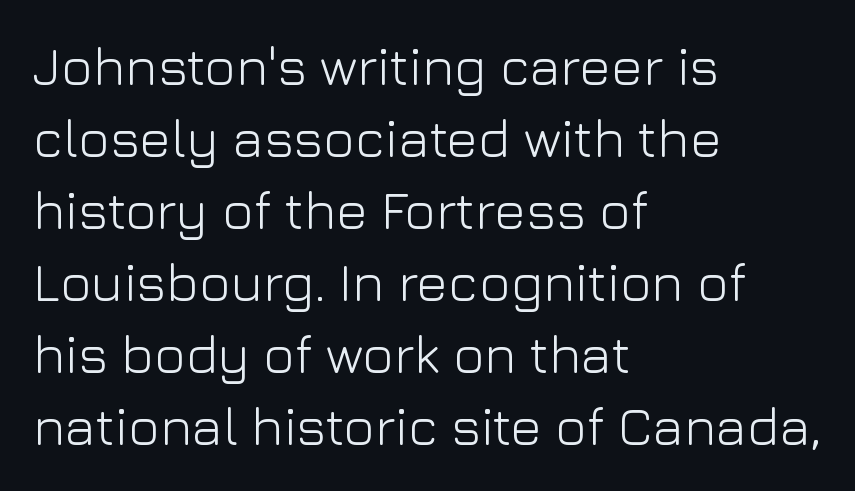
Reading down the block, your eye returns to a fixed left position each line. Anything drawn beneath the words? Only blank space. The characters display no serif detailing; their extremities are plain. The type sits square on the baseline with zero lean. Think of a printed novel: that variable character pitch is what you see here. You could call the tracking neutral — neither tight nor loose.
